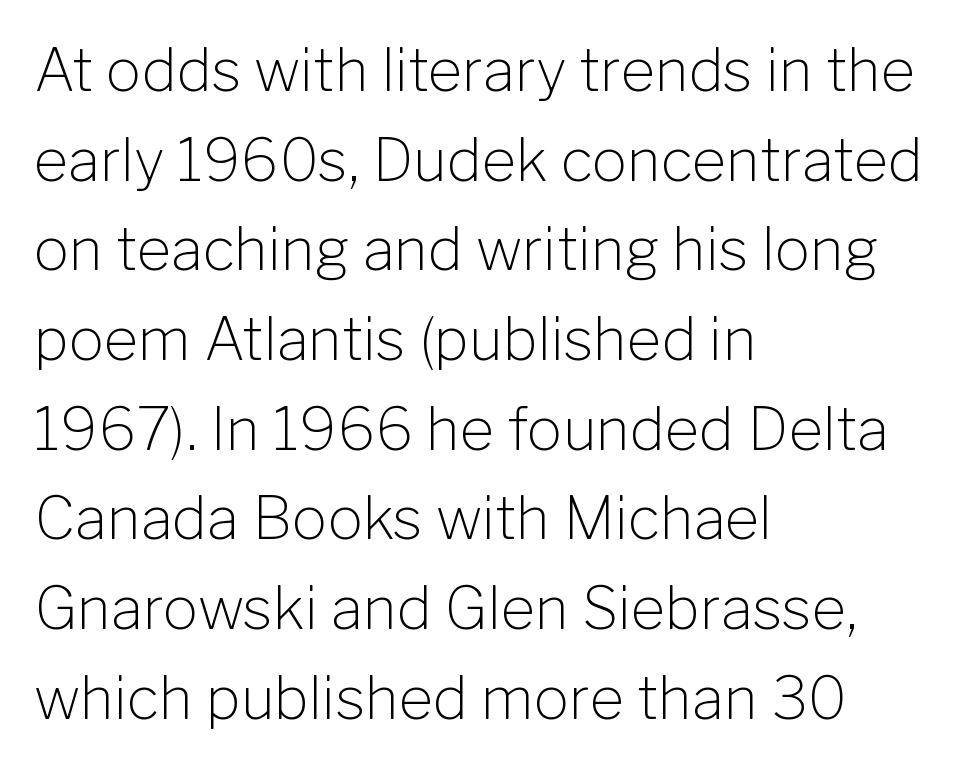
The image shows 59 px light sans-serif type, upright; set left-aligned, normal line spacing (1.52x), normal letter spacing, not underlined; low stroke contrast and a medium x-height.
